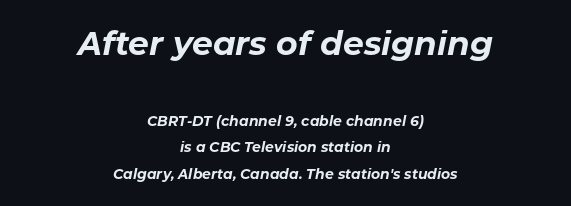
{"italic": "yes", "lean": "right", "slant_degrees": 11, "bold": "yes", "weight": "bold", "width": "normal", "stroke_contrast": "low", "x_height": "medium", "monospaced": "no", "underline": "no", "align": "center", "line_spacing_ratio": 1.89, "letter_spacing": "normal", "letter_spacing_em": 0.0, "larger_block": "first", "size_ratio": 2.36, "glyph_px": 33}
